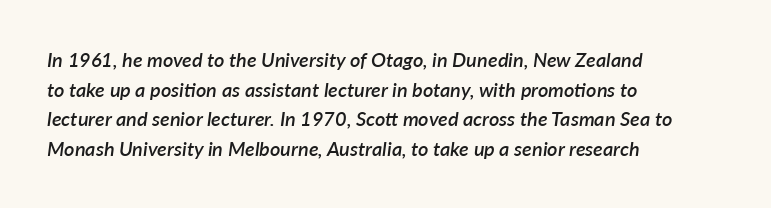
The image shows 20 px text type, italic (leaning right); set left-aligned, normal line spacing (1.48x), normal letter spacing, not underlined.
